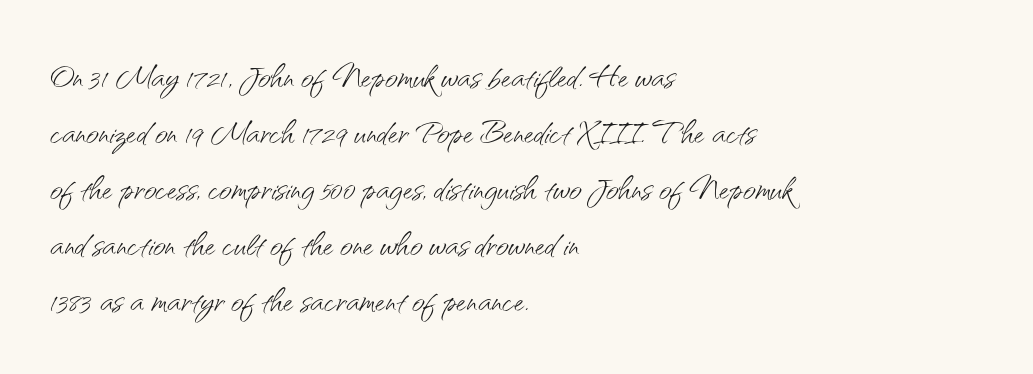
Q: Is the text bold? A: No.
Q: Is the text italic (slanted)? A: Yes.
Q: Is the typeface a serif or a sans-serif typeface? A: Sans-serif.
Q: Is the text underlined? A: No.
Q: How is the paragraph aligned? A: Left-aligned.
Q: Is the spacing between letters normal or unusually wide? A: Normal.
Q: Is the spacing between lines tight, normal or loose? A: Normal.
Q: Width (condensed, normal, or wide)? A: Normal.
Q: Stroke contrast? A: Medium.
Q: x-height? A: Small.
Q: Monospaced? A: No.
